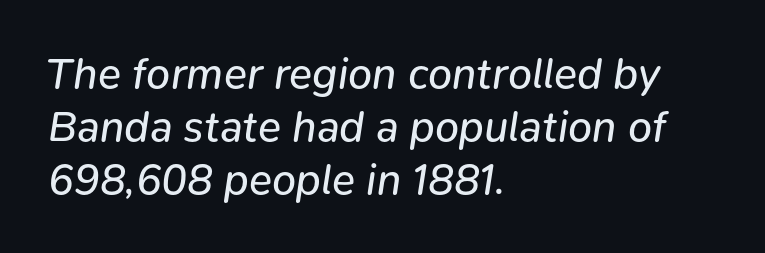
The image shows 43 px regular-weight type, italic (leaning right); set left-aligned, line spacing 1.23x, normal letter spacing, not underlined; low stroke contrast and a medium x-height.
